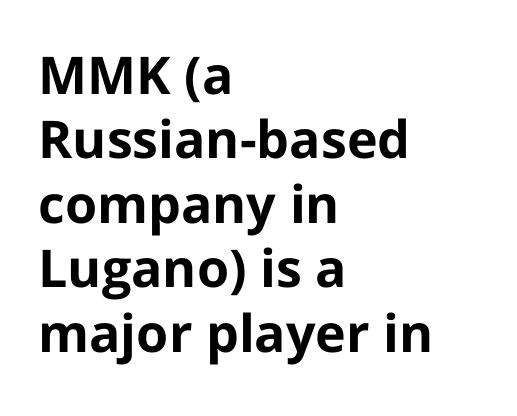
Q: Is the text bold? A: Yes.
Q: Is the text italic (slanted)? A: No, it is upright.
Q: Is the typeface a serif or a sans-serif typeface? A: Sans-serif.
Q: Is the text underlined? A: No.
Q: How is the paragraph aligned? A: Left-aligned.
Q: Is the spacing between letters normal or unusually wide? A: Normal.
Q: Width (condensed, normal, or wide)? A: Normal.
Q: Stroke contrast? A: Low.
Q: x-height? A: Medium.
Q: Monospaced? A: No.
